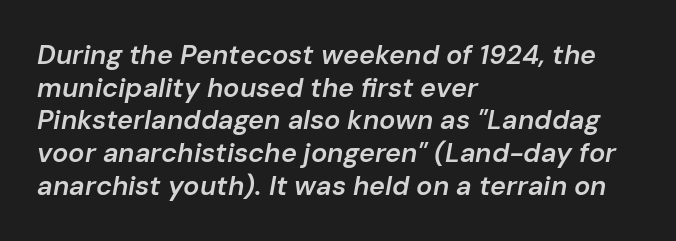
The image shows 27 px text type, italic (leaning right); set left-aligned, line spacing 1.21x, normal letter spacing, not underlined.
